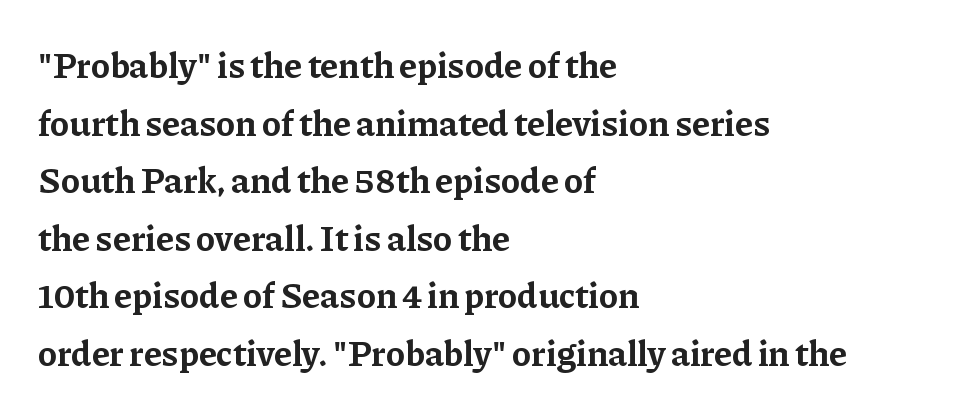
{"serif": "yes", "italic": "no", "bold": "yes", "weight": "bold", "width": "normal", "stroke_contrast": "low", "x_height": "medium", "monospaced": "no", "underline": "no", "align": "left", "line_spacing": "normal", "line_spacing_ratio": 1.6, "letter_spacing": "normal", "letter_spacing_em": 0.0, "glyph_px": 36}
